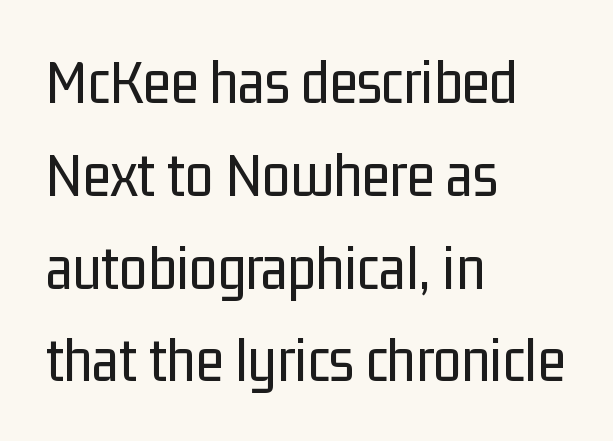
{"serif": "no", "italic": "no", "bold": "no", "weight": "regular", "width": "condensed", "stroke_contrast": "low", "x_height": "medium", "monospaced": "no", "underline": "no", "align": "left", "line_spacing": "normal", "line_spacing_ratio": 1.45, "letter_spacing": "normal", "letter_spacing_em": 0.0, "glyph_px": 64}
